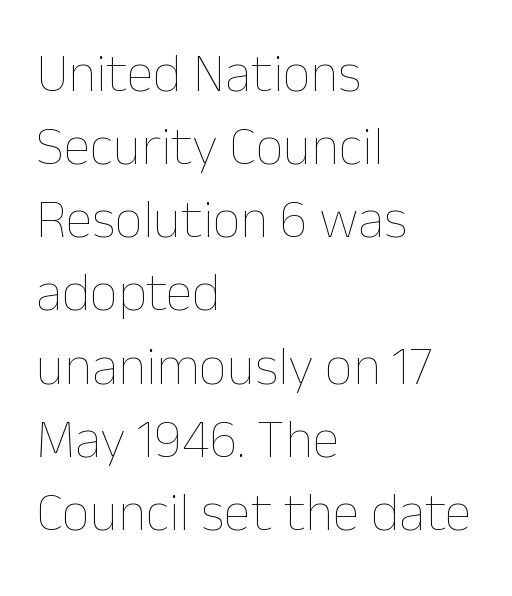
The image shows 55 px thin type, upright; set left-aligned, normal line spacing (1.33x), normal letter spacing, not underlined; low stroke contrast and a medium x-height.
